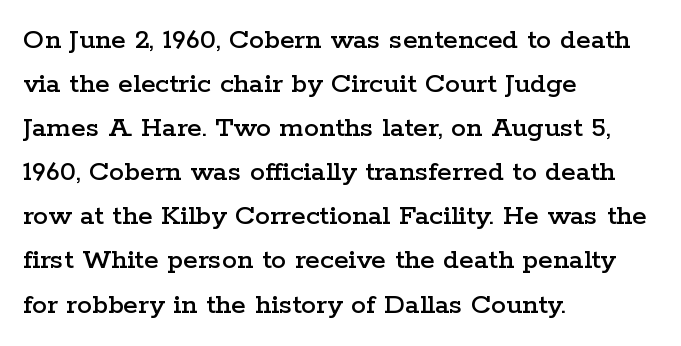
Each word holds together tightly as a unit, with standard inter-letter gaps. You can tell it's not italic because the verticals are truly vertical. Descender tails drop into unmarked territory. Reading down the column, the eye jumps a familiar distance to each next line. A student would call this left alignment; a typographer would say flush left, rag right. Each letter's strokes conclude with small projecting serifs.
